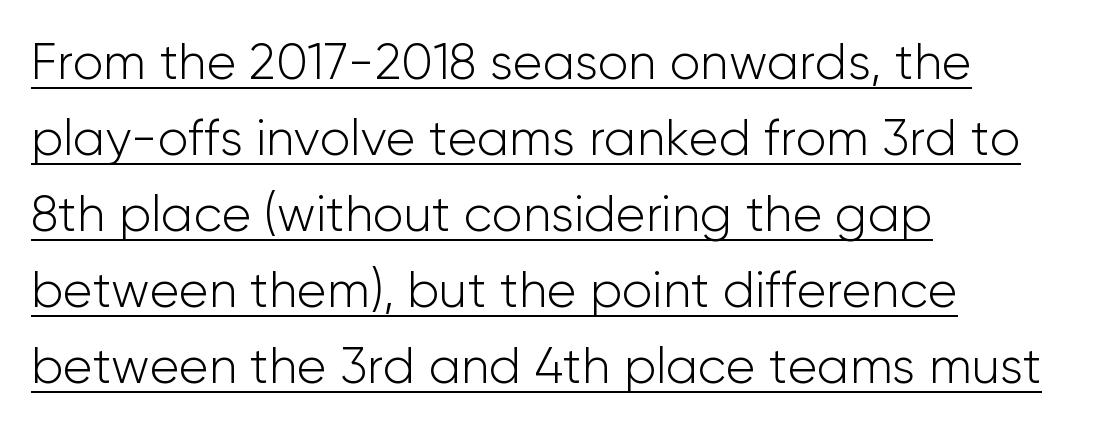
{"serif": "no", "italic": "no", "bold": "no", "weight": "light", "width": "normal", "stroke_contrast": "low", "x_height": "medium", "monospaced": "no", "underline": "yes", "align": "left", "line_spacing": "normal", "line_spacing_ratio": 1.52, "letter_spacing": "normal", "letter_spacing_em": 0.0, "glyph_px": 50}
